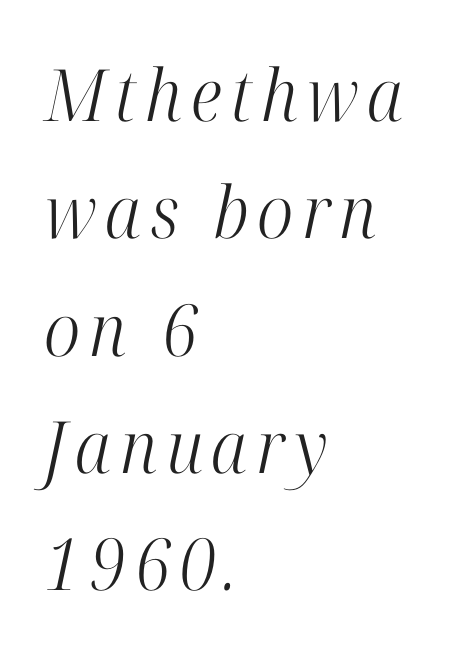
{"serif": "yes", "italic": "yes", "lean": "right", "slant_degrees": 12, "bold": "no", "weight": "light", "width": "condensed", "stroke_contrast": "high", "x_height": "medium", "monospaced": "no", "underline": "no", "align": "left", "line_spacing": "normal", "line_spacing_ratio": 1.63, "glyph_px": 72}
